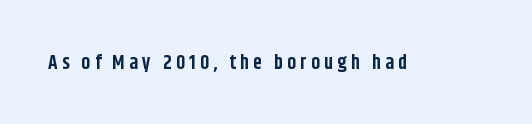
{"italic": "no", "bold": "yes", "underline": "no", "letter_spacing": "wide", "letter_spacing_em": 0.21, "glyph_px": 20}
